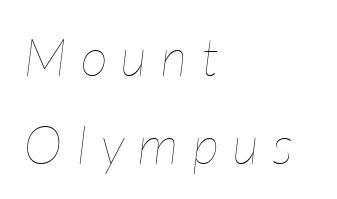
The image shows 53 px thin, condensed type, italic (leaning right); set left-aligned, normal line spacing (1.66x), unusually wide letter spacing (+0.26 em), not underlined; low stroke contrast and a medium x-height.
